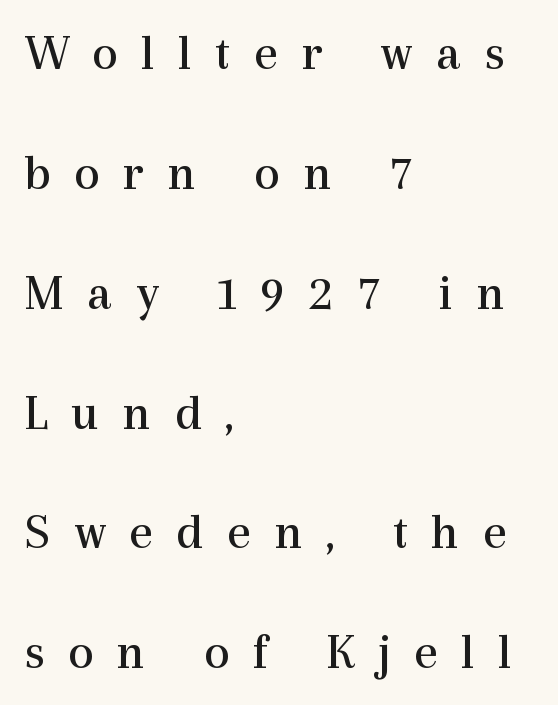
The image shows 51 px regular-weight serif type, upright; set left-aligned, loose line spacing (2.35x), unusually wide letter spacing (+0.46 em), not underlined; a medium x-height.
